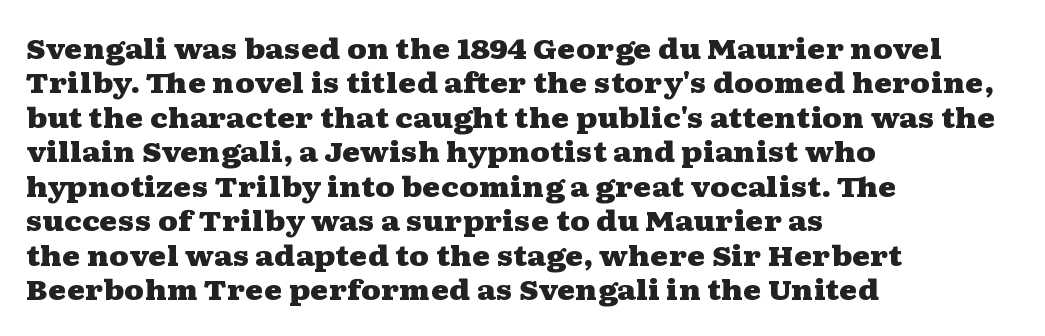
{"serif": "yes", "italic": "no", "bold": "yes", "weight": "heavy", "width": "wide", "stroke_contrast": "medium", "x_height": "medium", "monospaced": "no", "underline": "no", "align": "left", "line_spacing_ratio": 1.23, "letter_spacing": "normal", "letter_spacing_em": 0.0, "glyph_px": 28}
